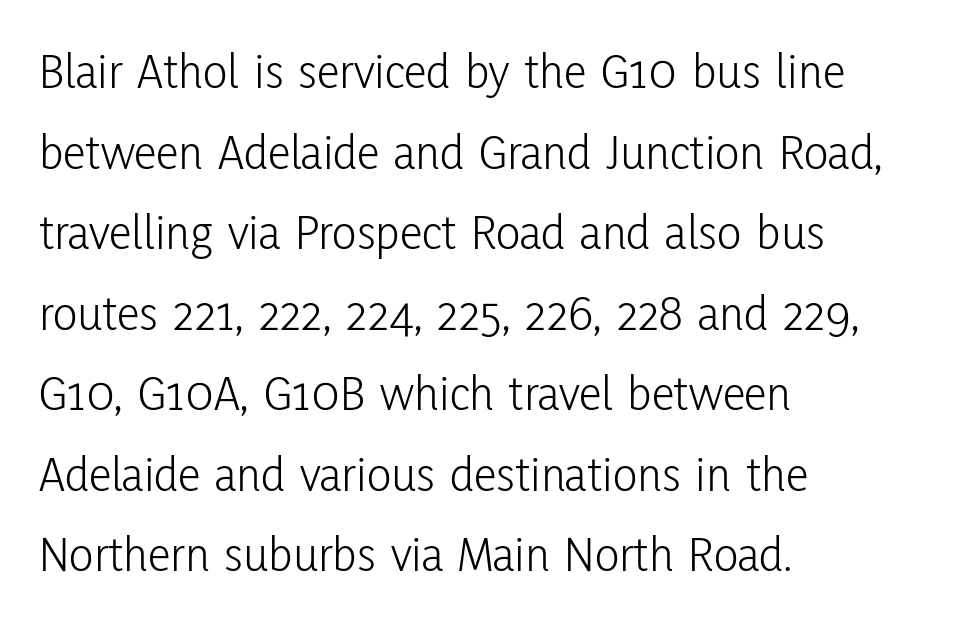
Q: Is the text bold? A: No.
Q: Is the text italic (slanted)? A: No, it is upright.
Q: Is the typeface a serif or a sans-serif typeface? A: Sans-serif.
Q: Is the text underlined? A: No.
Q: How is the paragraph aligned? A: Left-aligned.
Q: Is the spacing between letters normal or unusually wide? A: Normal.
Q: Is the spacing between lines tight, normal or loose? A: Normal.
Q: Width (condensed, normal, or wide)? A: Condensed.
Q: Stroke contrast? A: Low.
Q: x-height? A: Medium.
Q: Monospaced? A: No.
